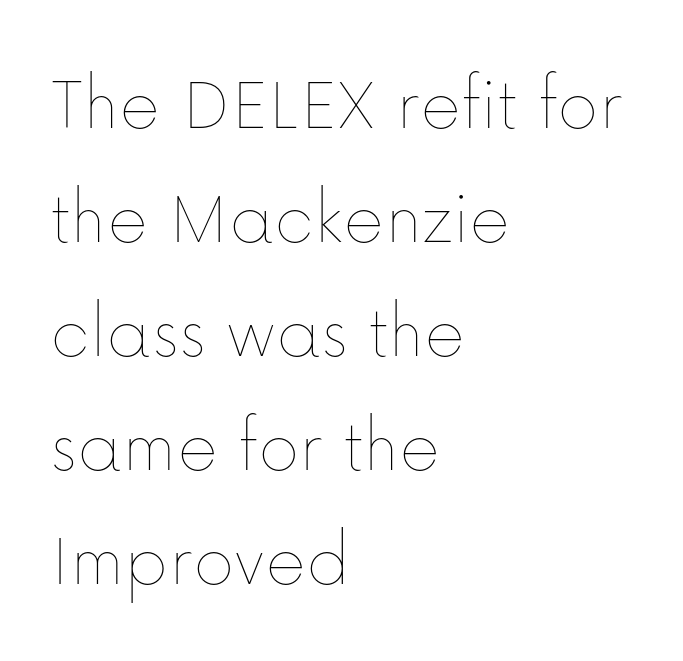
Summary of vertical rhythm: regular, with standard interline spacing. Notice how the passage keeps a crisp vertical edge on the left only. The specimen reads as upright at a glance. Looks like regular typesetting: each glyph gets only the width it needs. The face looks like a standard text weight, possibly lighter.
